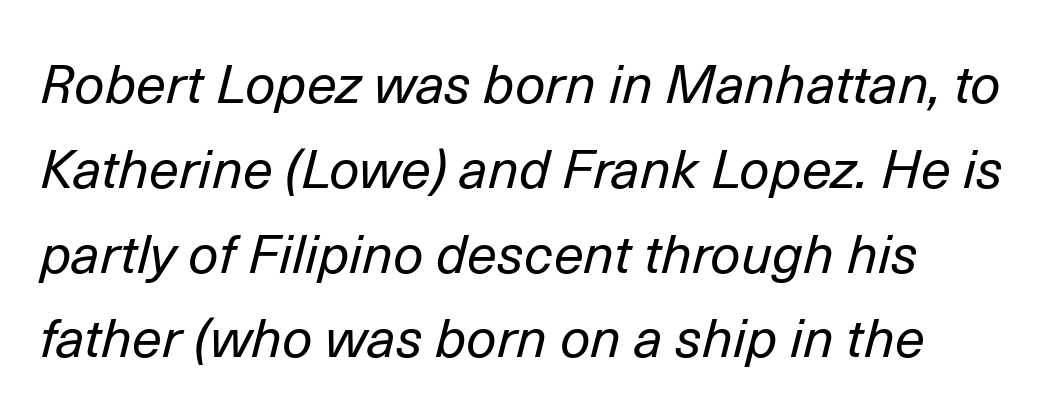
{"italic": "yes", "lean": "right", "slant_degrees": 14, "bold": "no", "weight": "regular", "width": "normal", "stroke_contrast": "low", "x_height": "medium", "monospaced": "no", "underline": "no", "align": "left", "line_spacing": "normal", "line_spacing_ratio": 1.57, "letter_spacing": "normal", "letter_spacing_em": 0.0, "glyph_px": 54}
